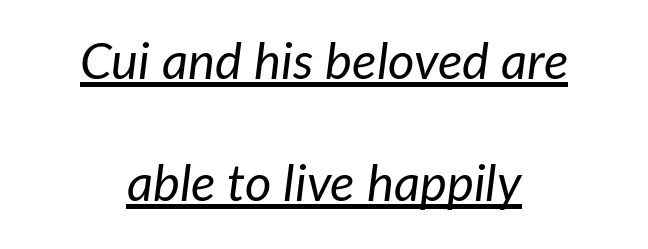
Q: Is the text bold? A: No.
Q: Is the text italic (slanted)? A: Yes, it leans right by about 7 degrees.
Q: Is the text underlined? A: Yes.
Q: How is the paragraph aligned? A: Centered.
Q: Is the spacing between letters normal or unusually wide? A: Normal.
Q: Is the spacing between lines tight, normal or loose? A: Loose.
Q: Width (condensed, normal, or wide)? A: Normal.
Q: Stroke contrast? A: Low.
Q: x-height? A: Medium.
Q: Monospaced? A: No.
